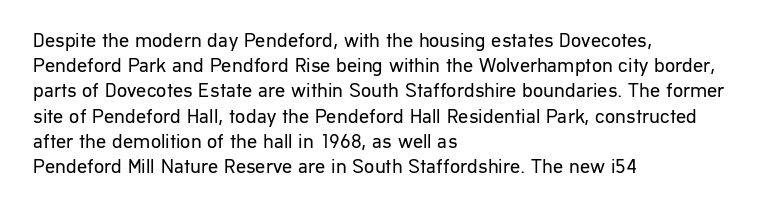
The image shows 20 px text type, upright; set left-aligned, normal line spacing (1.26x), normal letter spacing, not underlined.
